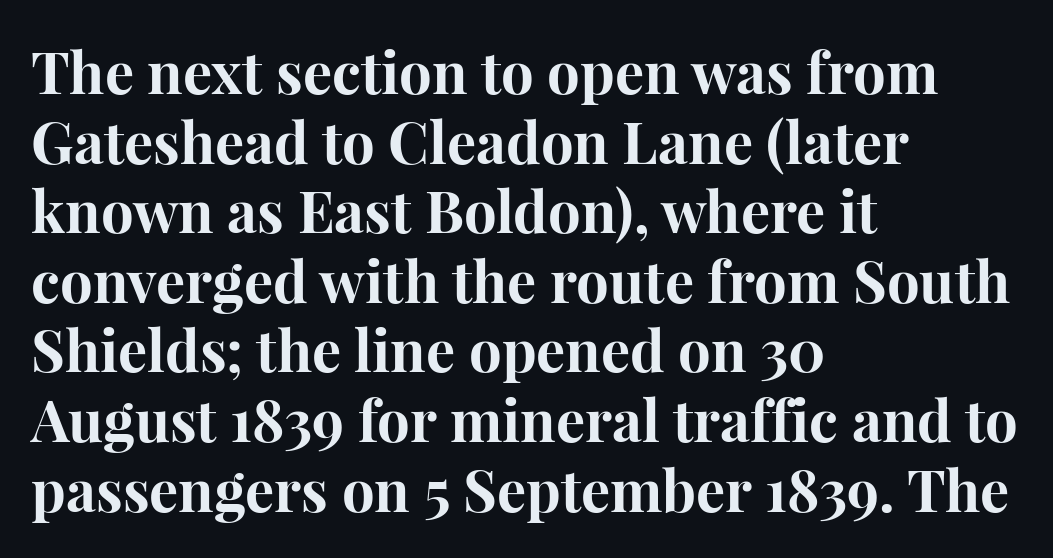
{"serif": "yes", "italic": "no", "bold": "yes", "weight": "bold", "width": "normal", "stroke_contrast": "high", "x_height": "medium", "monospaced": "no", "underline": "no", "align": "left", "line_spacing_ratio": 1.2, "letter_spacing": "normal", "letter_spacing_em": 0.0, "glyph_px": 58}
